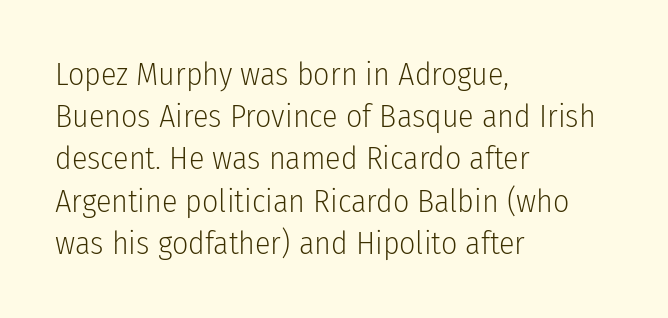
{"serif": "no", "italic": "no", "bold": "no", "weight": "light", "width": "condensed", "stroke_contrast": "low", "x_height": "medium", "monospaced": "no", "underline": "no", "align": "left", "line_spacing": "normal", "line_spacing_ratio": 1.32, "letter_spacing": "normal", "letter_spacing_em": 0.0, "glyph_px": 32}
